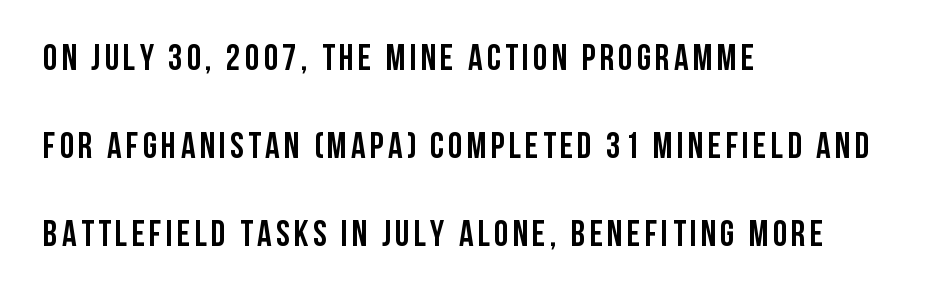
{"serif": "no", "italic": "no", "bold": "yes", "weight": "semibold", "width": "condensed", "stroke_contrast": "low", "x_height": "large", "monospaced": "no", "underline": "no", "align": "left", "line_spacing": "loose", "line_spacing_ratio": 2.44, "glyph_px": 36}
